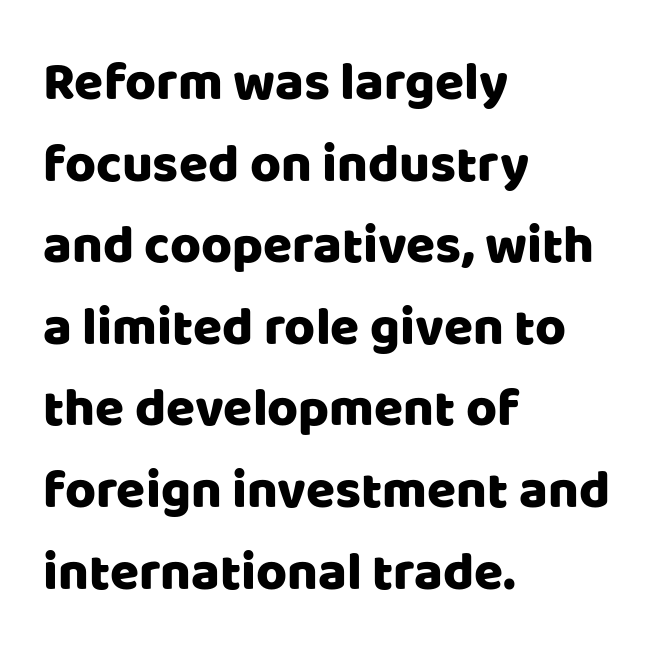
{"serif": "no", "italic": "no", "width": "normal", "stroke_contrast": "low", "x_height": "large", "monospaced": "no", "underline": "no", "align": "left", "line_spacing": "normal", "line_spacing_ratio": 1.54, "letter_spacing": "normal", "letter_spacing_em": 0.0, "glyph_px": 53}
